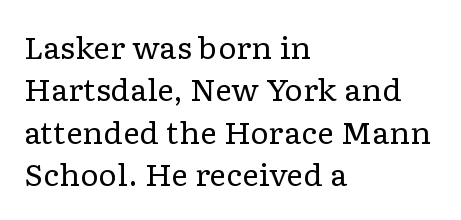
The image shows 29 px regular-weight, wide serif type, upright; set left-aligned, normal line spacing (1.46x), normal letter spacing, not underlined; low stroke contrast and a medium x-height.
